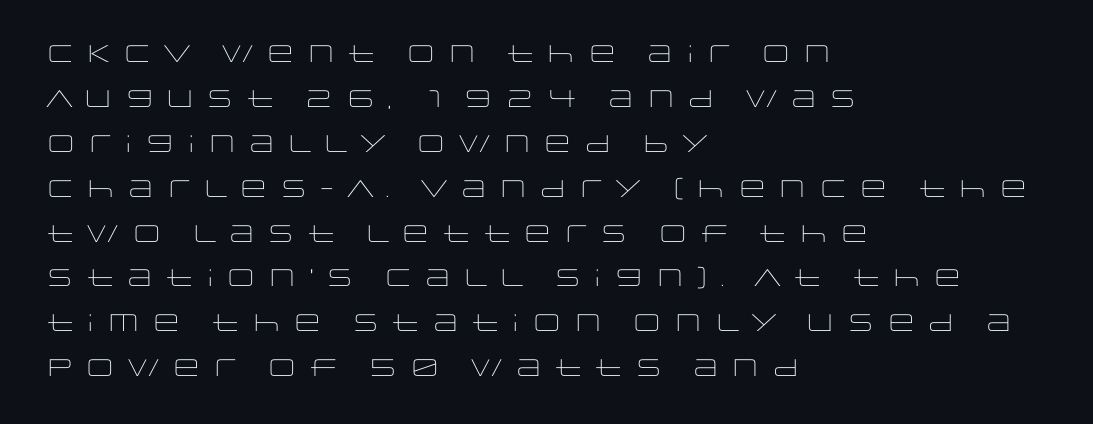
The image shows 24 px text type, upright; set left-aligned, line spacing 1.87x, not underlined.
